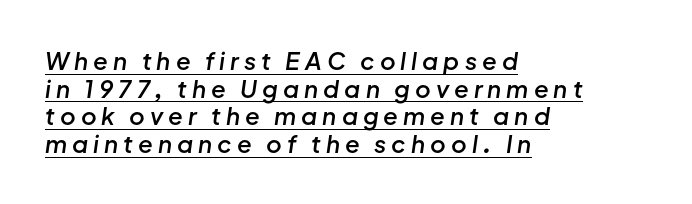
The image shows 24 px text type, italic (leaning right); set left-aligned, tight line spacing (1.15x), unusually wide letter spacing (+0.21 em), underlined.
